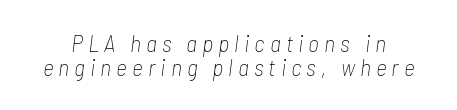
The image shows 24 px text type, italic (leaning right); set tight line spacing (1.02x), unusually wide letter spacing (+0.21 em), not underlined.
